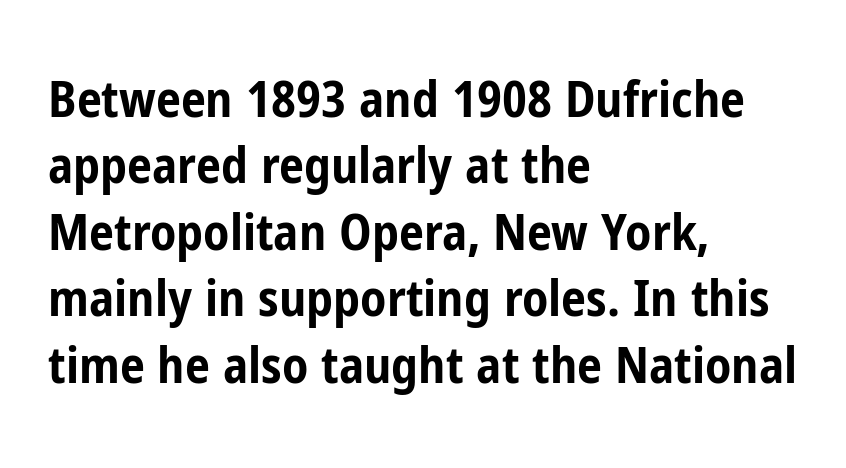
Q: Is the text bold? A: Yes.
Q: Is the text italic (slanted)? A: No, it is upright.
Q: Is the typeface a serif or a sans-serif typeface? A: Sans-serif.
Q: Is the text underlined? A: No.
Q: How is the paragraph aligned? A: Left-aligned.
Q: Is the spacing between letters normal or unusually wide? A: Normal.
Q: Is the spacing between lines tight, normal or loose? A: Normal.
Q: Width (condensed, normal, or wide)? A: Condensed.
Q: Stroke contrast? A: Low.
Q: x-height? A: Medium.
Q: Monospaced? A: No.
